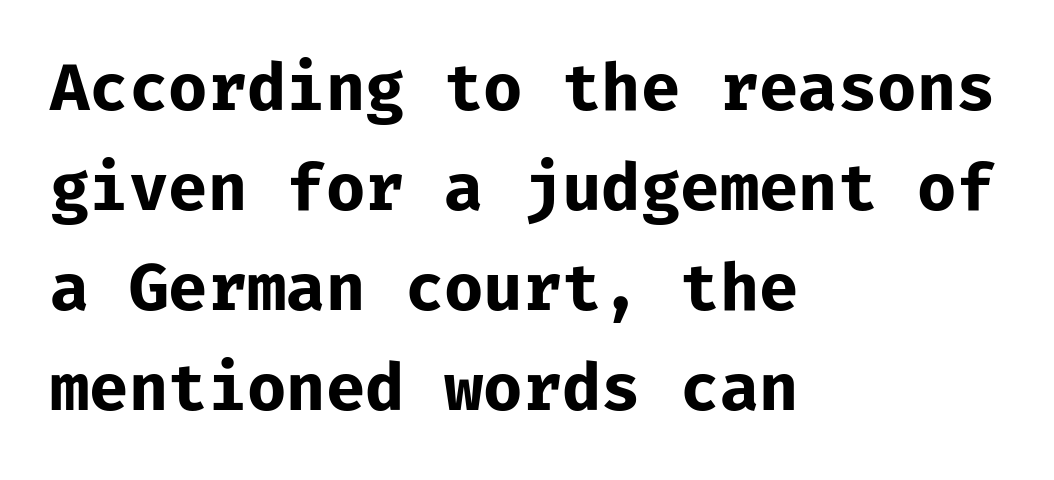
The image shows 64 px bold sans-serif type, upright, monospaced; set left-aligned, normal line spacing (1.56x), normal letter spacing, not underlined; low stroke contrast and a medium x-height.
